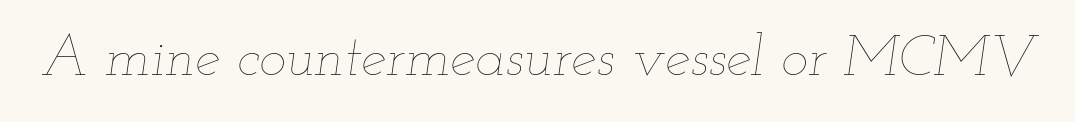
The image shows 57 px thin, wide type, italic (leaning right); set normal letter spacing, not underlined; low stroke contrast and a small x-height.
